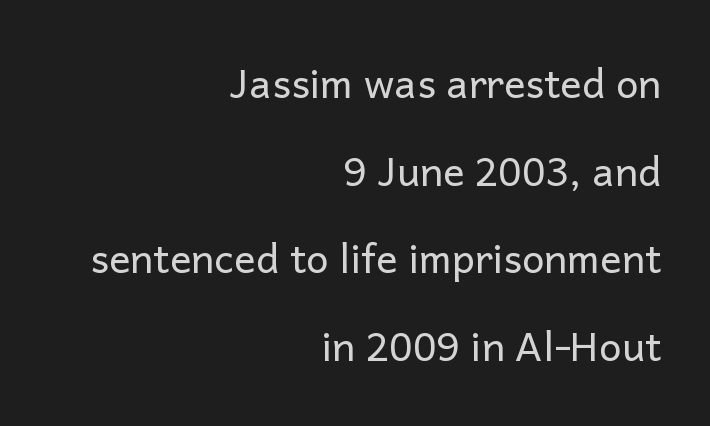
{"serif": "no", "italic": "no", "bold": "no", "weight": "regular", "width": "normal", "stroke_contrast": "low", "x_height": "medium", "monospaced": "no", "underline": "no", "align": "right", "line_spacing": "loose", "line_spacing_ratio": 2.19, "letter_spacing": "normal", "letter_spacing_em": 0.0, "glyph_px": 40}
